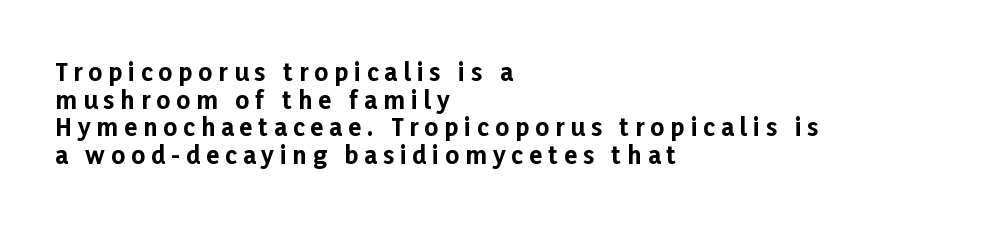
The image shows 24 px bold type, upright; set left-aligned, tight line spacing (1.15x), unusually wide letter spacing (+0.25 em), not underlined.
